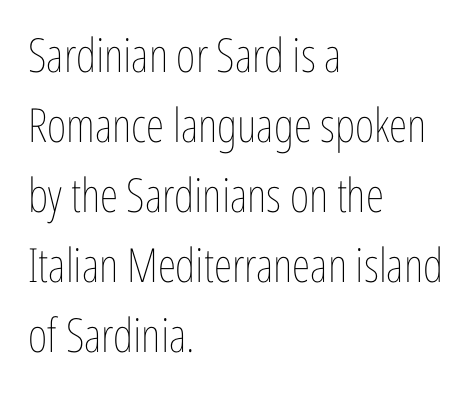
The image shows 47 px thin, condensed type, upright; set left-aligned, normal line spacing (1.49x), normal letter spacing, not underlined; low stroke contrast and a medium x-height.
